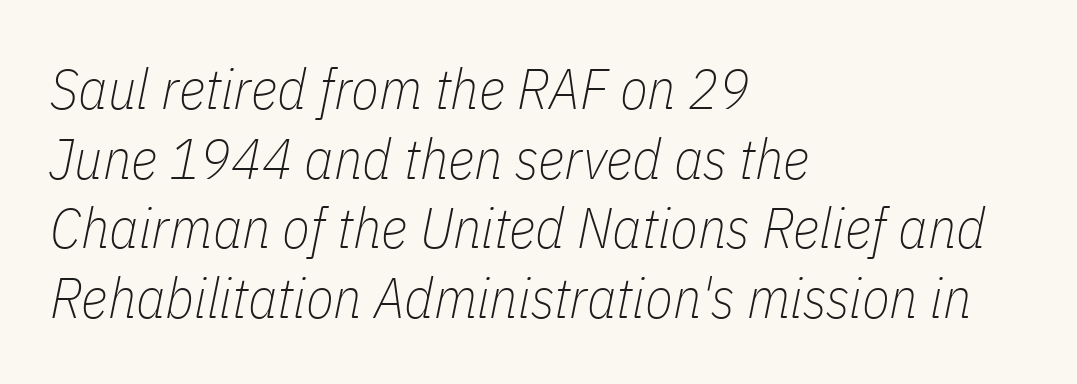
Spacing verdict: proportional, widths tailored to each character. These lines are set flush left with a ragged right edge. How are the letters spaced? Ordinarily, with no added tracking. The weight tops out at a normal text grade.
